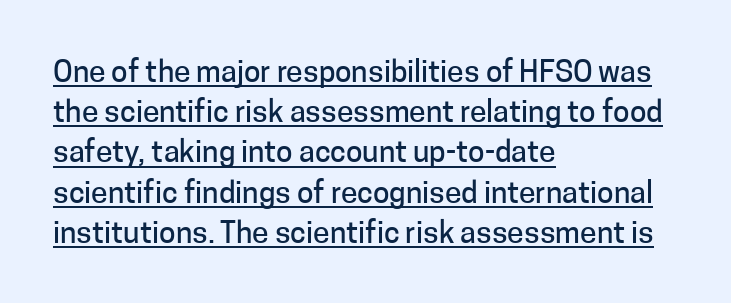
The image shows 30 px sans-serif type, upright; set left-aligned, normal line spacing (1.34x), normal letter spacing, underlined; low stroke contrast and a medium x-height.
